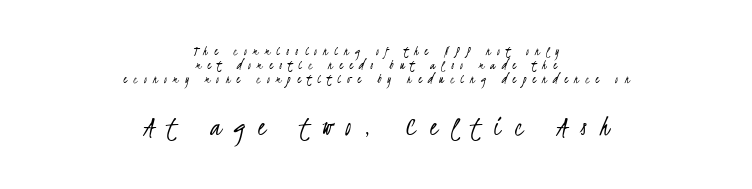
The image shows 30 px light, condensed sans-serif type; set centered, tight line spacing (1.01x), unusually wide letter spacing (+0.46 em), not underlined; the second (bottom) block is 2.14x larger; low stroke contrast and a small x-height.
